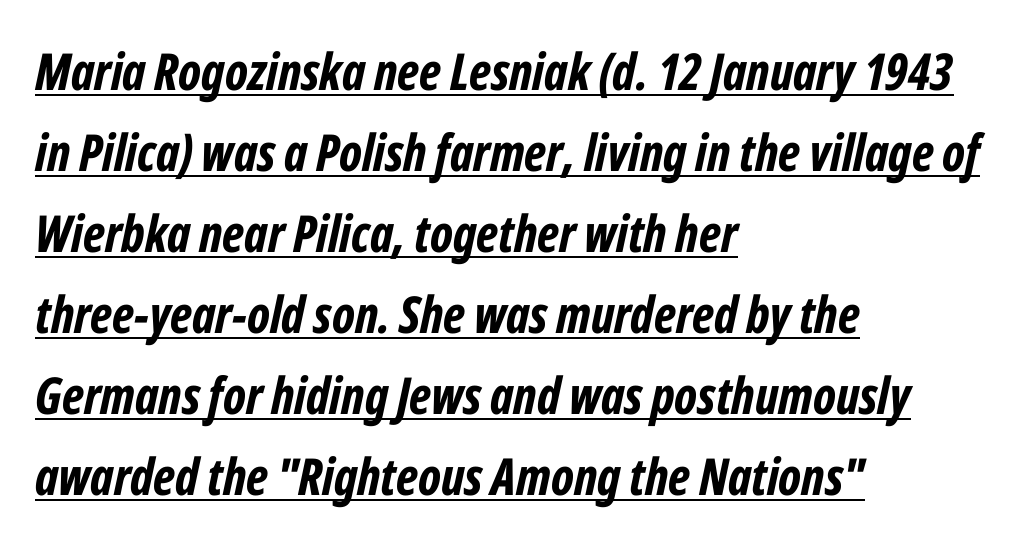
The image shows 51 px bold, condensed type, italic (leaning right); set left-aligned, normal line spacing (1.59x), normal letter spacing, underlined; low stroke contrast and a medium x-height.
